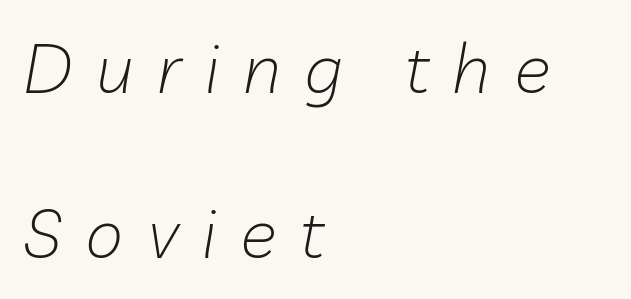
{"italic": "yes", "lean": "right", "slant_degrees": 10, "bold": "no", "weight": "light", "width": "normal", "stroke_contrast": "low", "x_height": "medium", "monospaced": "no", "underline": "no", "align": "left", "line_spacing": "loose", "line_spacing_ratio": 2.39, "letter_spacing": "wide", "letter_spacing_em": 0.34, "glyph_px": 69}
